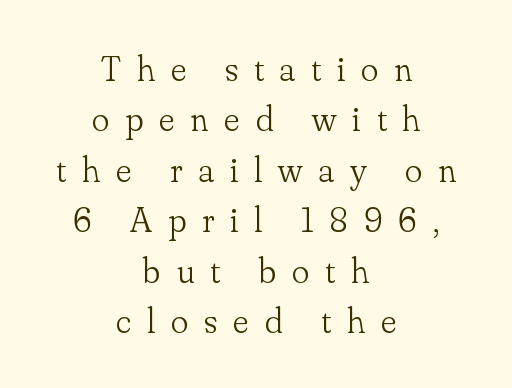
The image shows 36 px light serif type, upright; set centered, normal line spacing (1.4x), unusually wide letter spacing (+0.45 em), not underlined; low stroke contrast and a small x-height.
